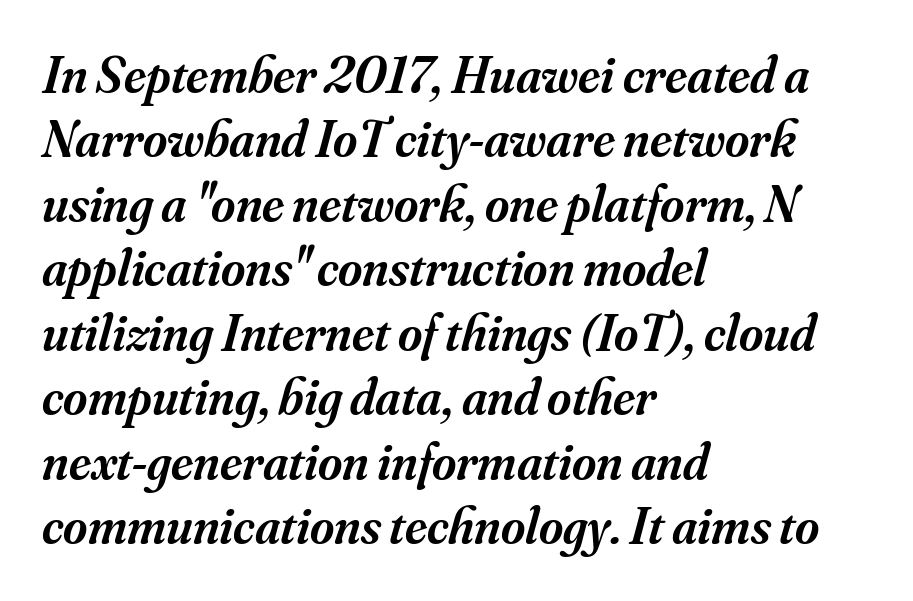
Q: Is the text bold? A: Semi-bold.
Q: Is the text italic (slanted)? A: Yes, it leans right by about 16 degrees.
Q: Is the typeface a serif or a sans-serif typeface? A: Serif.
Q: Is the text underlined? A: No.
Q: How is the paragraph aligned? A: Left-aligned.
Q: Is the spacing between letters normal or unusually wide? A: Normal.
Q: Width (condensed, normal, or wide)? A: Normal.
Q: Stroke contrast? A: Medium.
Q: x-height? A: Small.
Q: Monospaced? A: No.
